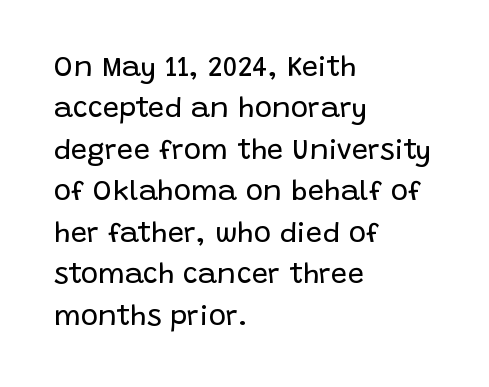
Q: Is the text bold? A: No.
Q: Is the text italic (slanted)? A: No, it is upright.
Q: Is the typeface a serif or a sans-serif typeface? A: Sans-serif.
Q: Is the text underlined? A: No.
Q: How is the paragraph aligned? A: Left-aligned.
Q: Is the spacing between letters normal or unusually wide? A: Normal.
Q: Is the spacing between lines tight, normal or loose? A: Normal.
Q: Width (condensed, normal, or wide)? A: Normal.
Q: Stroke contrast? A: Low.
Q: x-height? A: Large.
Q: Monospaced? A: No.
